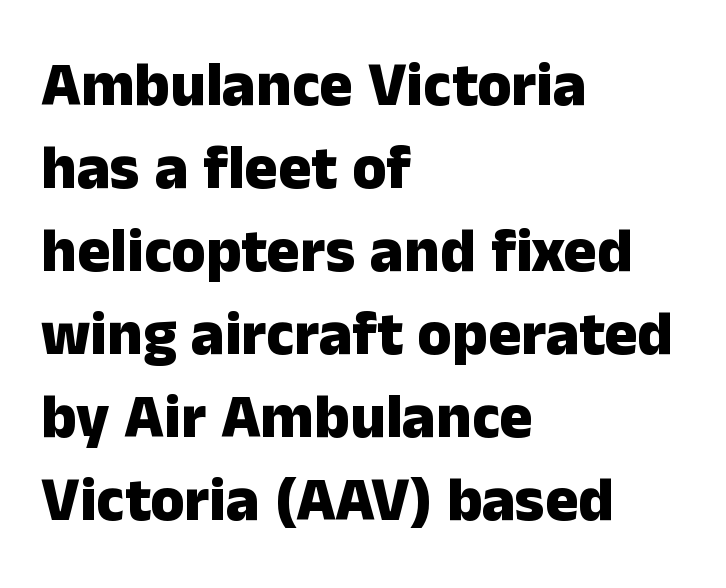
Proportional: the letters do not fall into vertical columns. How would I describe the line gaps? Plain and ordinary. No feet cap the strokes, marking this as sans-serif type. Heavy, bold letterforms. Check the space under the baseline: it is left empty. The horizontal fit of the characters is conventional and even.
